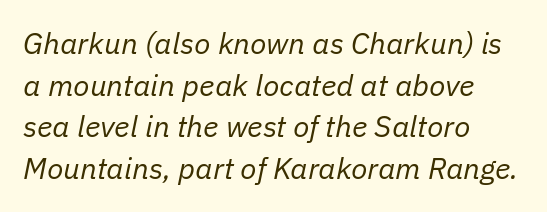
The image shows 30 px regular-weight type, italic (leaning right); set left-aligned, normal line spacing (1.39x), normal letter spacing, not underlined; low stroke contrast and a medium x-height.
